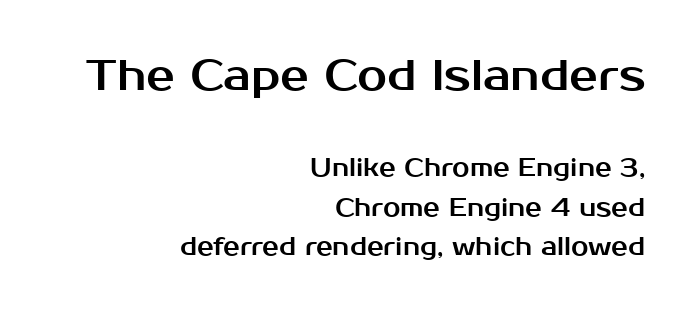
{"serif": "no", "italic": "no", "width": "normal", "stroke_contrast": "medium", "x_height": "medium", "monospaced": "no", "underline": "no", "align": "right", "line_spacing": "normal", "line_spacing_ratio": 1.59, "letter_spacing": "normal", "letter_spacing_em": 0.0, "larger_block": "first", "size_ratio": 1.72, "glyph_px": 43}
